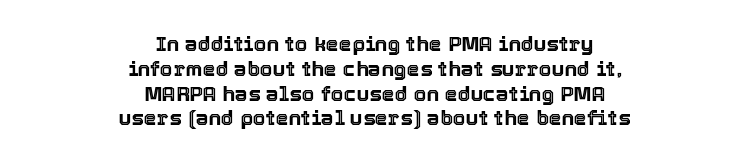
The image shows 21 px text type, upright; set centered, line spacing 1.18x, normal letter spacing, not underlined.
